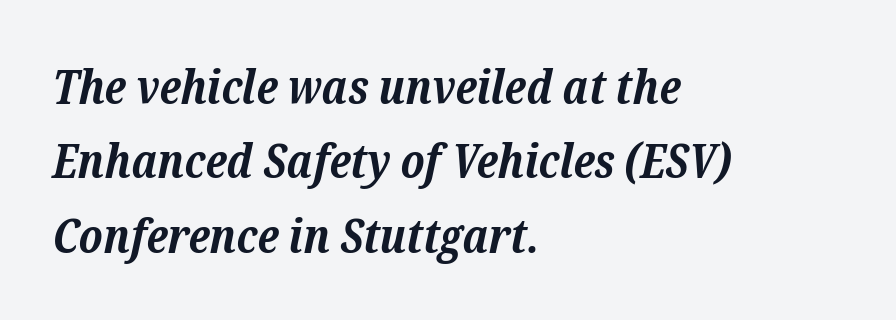
Q: Is the text bold? A: Yes.
Q: Is the text italic (slanted)? A: Yes, it leans right by about 12 degrees.
Q: Is the typeface a serif or a sans-serif typeface? A: Serif.
Q: Is the text underlined? A: No.
Q: How is the paragraph aligned? A: Left-aligned.
Q: Is the spacing between letters normal or unusually wide? A: Normal.
Q: Is the spacing between lines tight, normal or loose? A: Normal.
Q: Width (condensed, normal, or wide)? A: Normal.
Q: Stroke contrast? A: Low.
Q: x-height? A: Medium.
Q: Monospaced? A: No.
